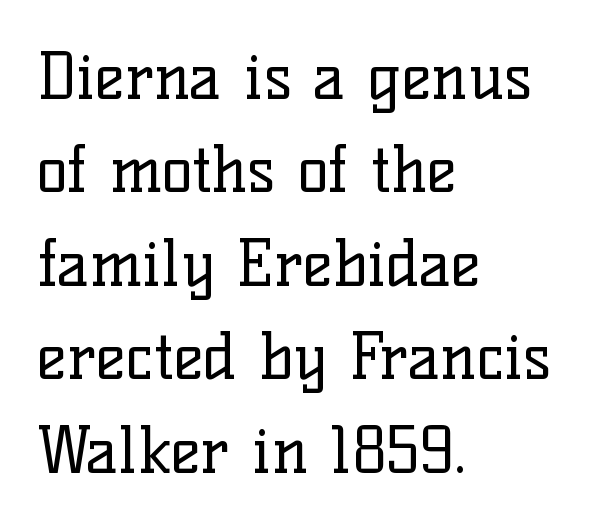
Short note: letters normally spaced. The face used here is proportionally spaced, like ordinary book or web type. These lines are set flush left with a ragged right edge. Lines of text with bare space underneath. The space between consecutive lines is moderate. No heavy texture on the line: the type isn't bold.
